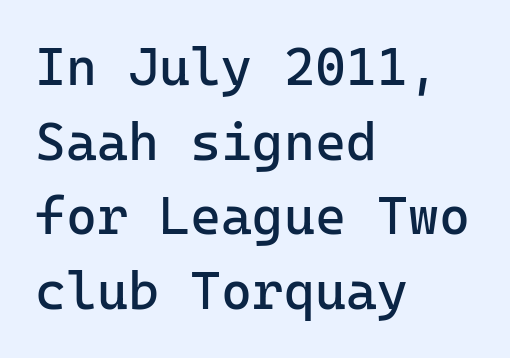
{"serif": "no", "italic": "no", "bold": "no", "weight": "regular", "width": "normal", "stroke_contrast": "low", "x_height": "medium", "monospaced": "yes", "underline": "no", "align": "left", "line_spacing": "normal", "line_spacing_ratio": 1.41, "letter_spacing": "normal", "letter_spacing_em": 0.0, "glyph_px": 53}
